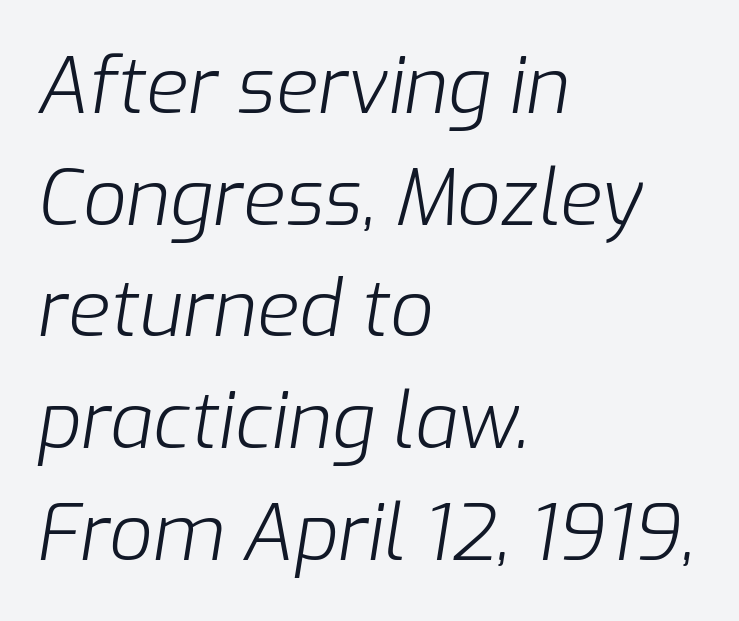
{"italic": "yes", "lean": "right", "slant_degrees": 9, "bold": "no", "weight": "light", "width": "normal", "stroke_contrast": "low", "x_height": "medium", "monospaced": "no", "underline": "no", "align": "left", "line_spacing": "normal", "line_spacing_ratio": 1.45, "letter_spacing": "normal", "letter_spacing_em": 0.0, "glyph_px": 77}
